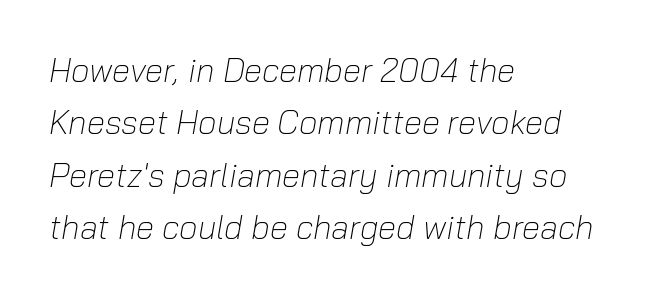
This sample is left-justified, so line endings fall wherever the words run out. The glyphs are unaccompanied by any horizontal stroke below them. Counters stay open thanks to moderate or lighter strokes. The passage shown stacks its lines at a standard gap. The face used here is proportionally spaced, like ordinary book or web type.
